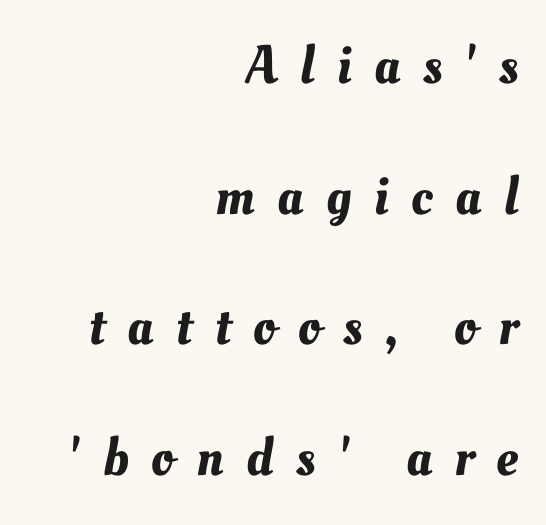
{"width": "normal", "stroke_contrast": "medium", "x_height": "small", "monospaced": "no", "underline": "no", "align": "right", "line_spacing": "loose", "line_spacing_ratio": 2.42, "letter_spacing": "wide", "letter_spacing_em": 0.42, "glyph_px": 54}
